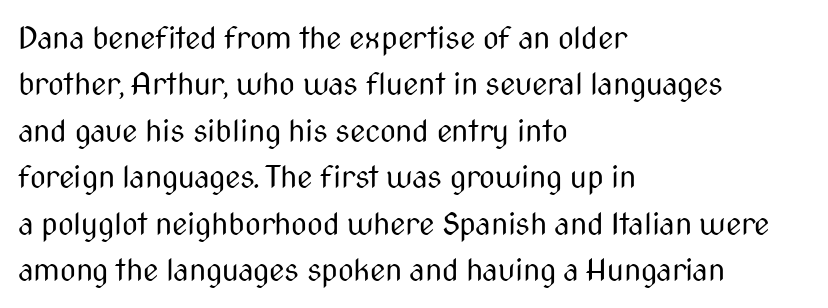
The lettering stays uniformly vertical, giving the passage a roman look. Interline gaps are of average width in this sample. Type without underlining. These lines are rendered in a variable-pitch font.
